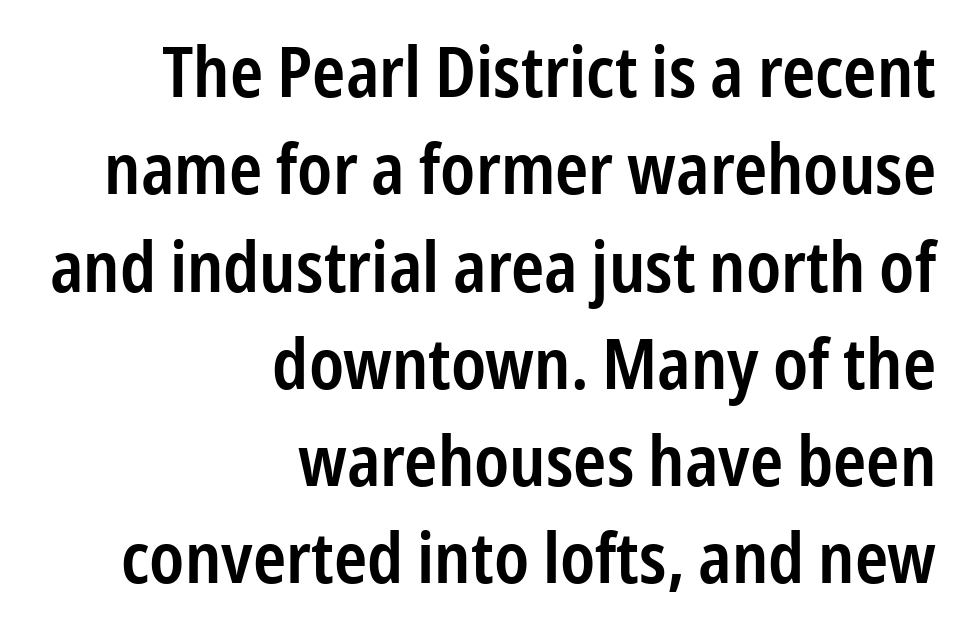
The image shows 71 px semibold, condensed sans-serif type, upright; set right-aligned, normal line spacing (1.37x), normal letter spacing, not underlined; low stroke contrast and a medium x-height.
